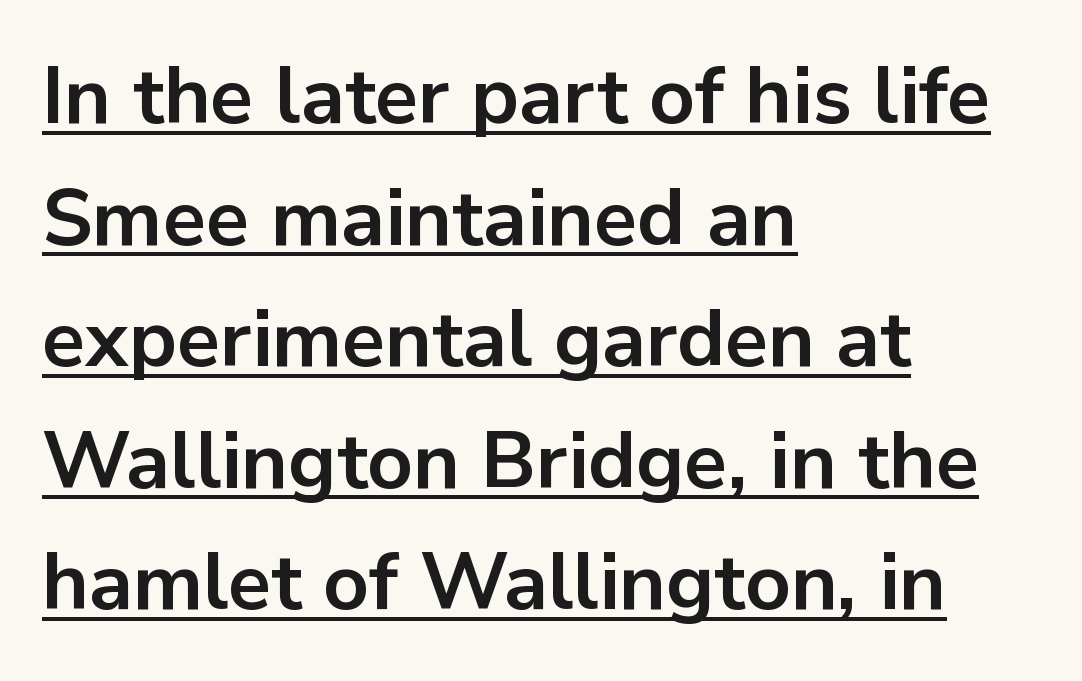
Teacher's note: observe the even left margin — that is flush-left alignment. This sample has the flowing, uneven cadence of proportional lettering. When letters stand straight like this, we call the style roman or upright. Tracking value appears to be zero — textbook default spacing.
